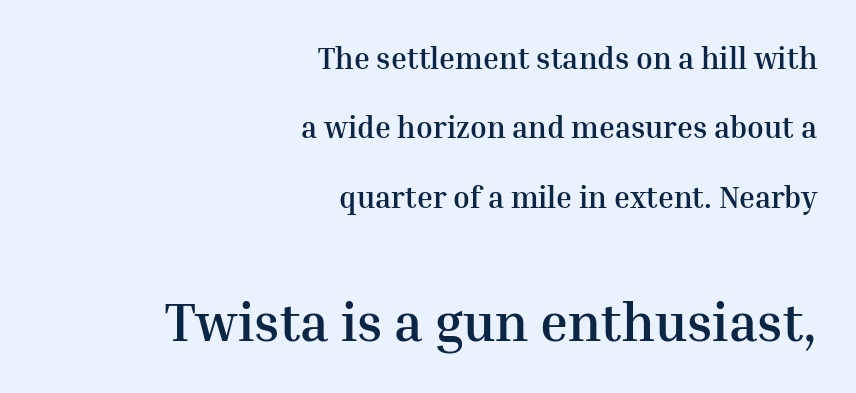
{"serif": "yes", "italic": "no", "bold": "yes", "weight": "semibold", "width": "normal", "stroke_contrast": "medium", "x_height": "medium", "monospaced": "no", "underline": "no", "align": "right", "line_spacing": "loose", "line_spacing_ratio": 2.31, "letter_spacing": "normal", "letter_spacing_em": 0.0, "larger_block": "second", "size_ratio": 1.77, "glyph_px": 53}
